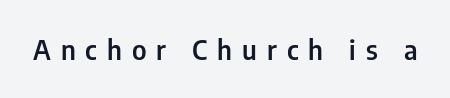
The image shows 27 px text type, upright; set unusually wide letter spacing (+0.37 em), not underlined.
